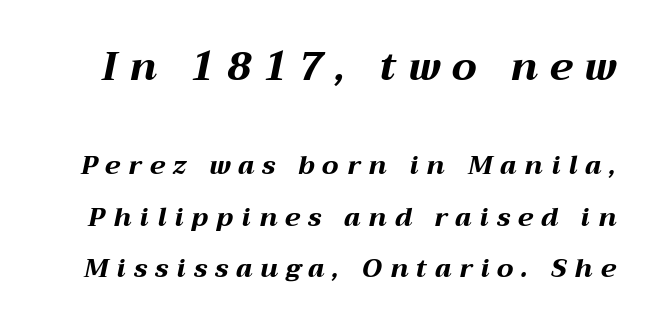
The image shows 39 px bold, wide type, italic (leaning right); set loose line spacing (1.99x), unusually wide letter spacing (+0.31 em), not underlined; the first (top) block is 1.5x larger; medium stroke contrast and a medium x-height.
